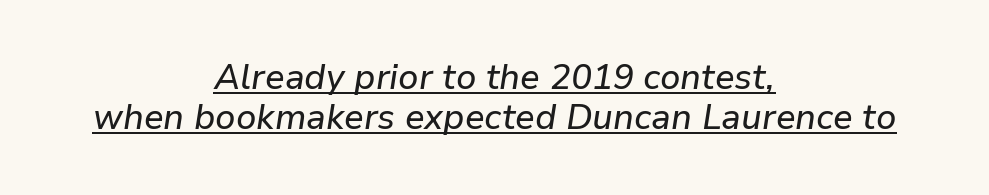
Q: Is the text italic (slanted)? A: Yes, it leans right by about 9 degrees.
Q: Is the text underlined? A: Yes.
Q: How is the paragraph aligned? A: Centered.
Q: Is the spacing between letters normal or unusually wide? A: Normal.
Q: Is the spacing between lines tight, normal or loose? A: Tight.
Q: Width (condensed, normal, or wide)? A: Normal.
Q: Stroke contrast? A: Low.
Q: x-height? A: Medium.
Q: Monospaced? A: No.
